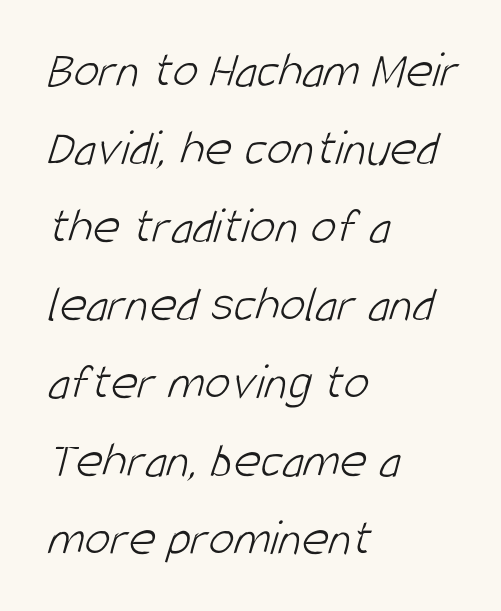
{"serif": "no", "bold": "no", "weight": "light", "width": "condensed", "stroke_contrast": "low", "x_height": "large", "monospaced": "no", "underline": "no", "align": "left", "line_spacing": "normal", "line_spacing_ratio": 1.5, "letter_spacing": "normal", "letter_spacing_em": 0.0, "glyph_px": 52}
